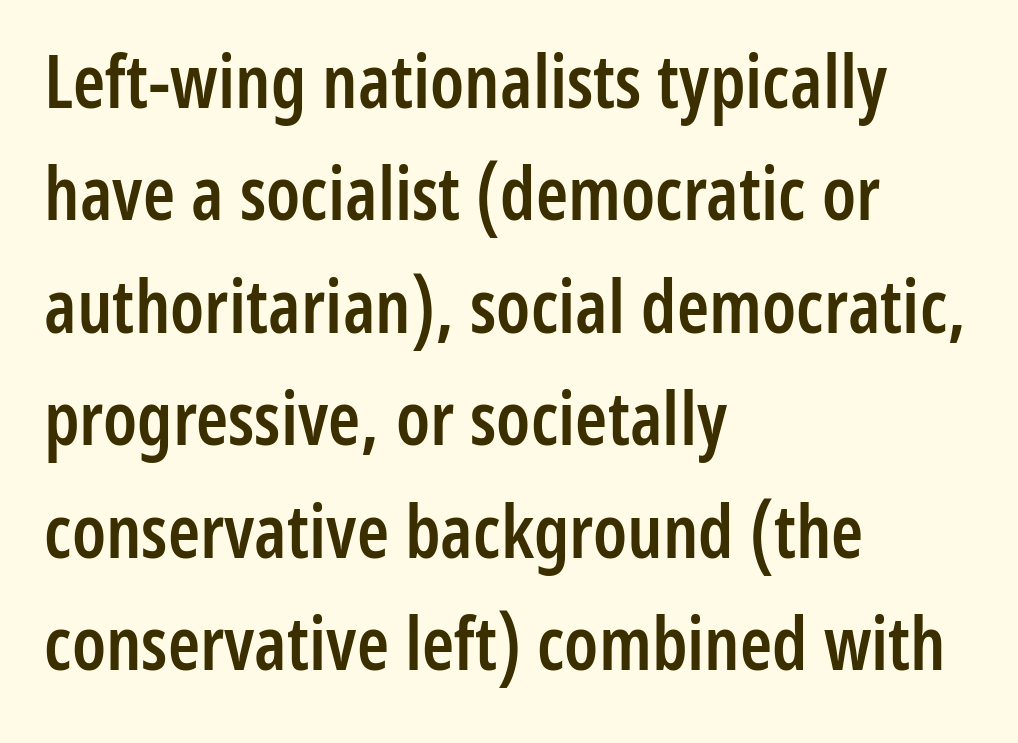
{"serif": "no", "italic": "no", "bold": "semi", "weight": "semibold", "width": "condensed", "stroke_contrast": "low", "x_height": "medium", "monospaced": "no", "underline": "no", "align": "left", "line_spacing": "normal", "line_spacing_ratio": 1.54, "letter_spacing": "normal", "letter_spacing_em": 0.0, "glyph_px": 73}
